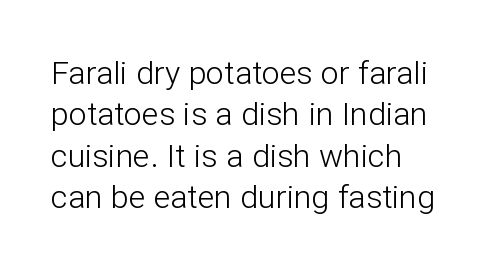
{"serif": "no", "italic": "no", "bold": "no", "weight": "light", "width": "normal", "stroke_contrast": "low", "x_height": "medium", "monospaced": "no", "underline": "no", "align": "left", "line_spacing": "normal", "line_spacing_ratio": 1.29, "letter_spacing": "normal", "letter_spacing_em": 0.0, "glyph_px": 32}
